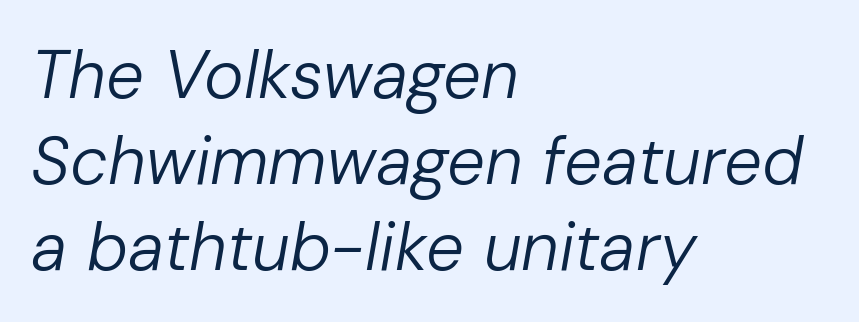
In terms of posture, this sample is oblique. Stems here are at most as thick as an everyday book face. Students, note that the glyphs here touch the page at normal intervals. Is there much room between lines? A standard amount, neither cramped nor airy.
